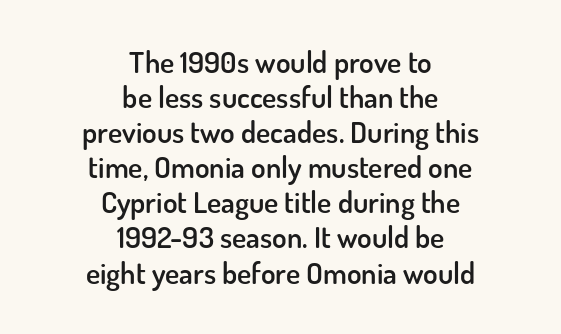
Q: Is the text bold? A: Semi-bold.
Q: Is the text italic (slanted)? A: No, it is upright.
Q: Is the typeface a serif or a sans-serif typeface? A: Sans-serif.
Q: Is the text underlined? A: No.
Q: How is the paragraph aligned? A: Centered.
Q: Is the spacing between letters normal or unusually wide? A: Normal.
Q: Width (condensed, normal, or wide)? A: Normal.
Q: Stroke contrast? A: Low.
Q: x-height? A: Small.
Q: Monospaced? A: No.
